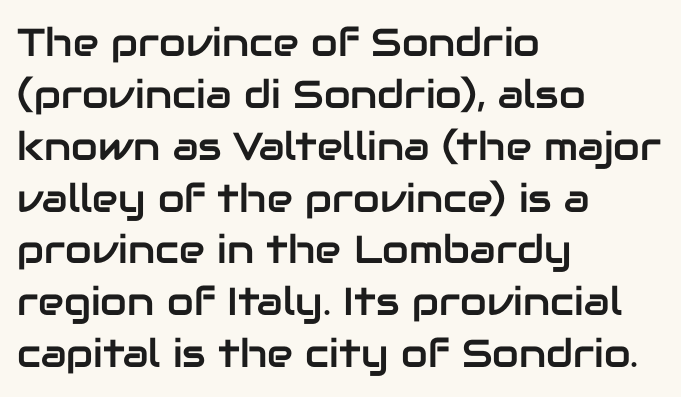
{"serif": "no", "italic": "no", "width": "normal", "stroke_contrast": "low", "x_height": "medium", "monospaced": "no", "underline": "no", "align": "left", "line_spacing": "normal", "line_spacing_ratio": 1.33, "letter_spacing": "normal", "letter_spacing_em": 0.0, "glyph_px": 39}
